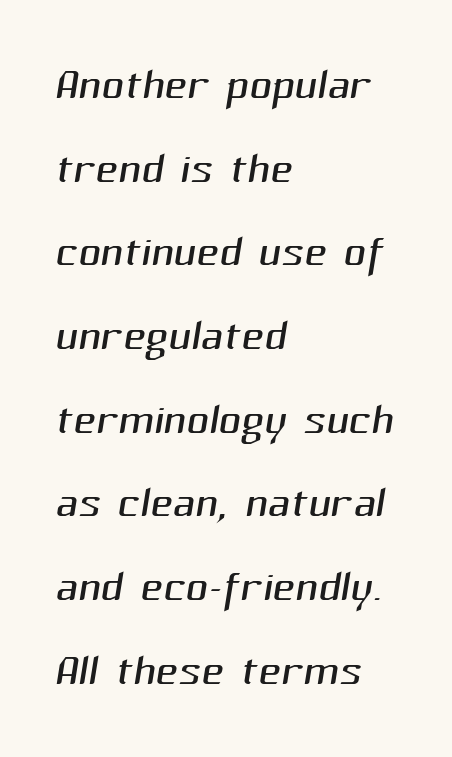
The image shows 62 px light sans-serif type; set left-aligned, normal line spacing (1.35x), normal letter spacing, not underlined; medium stroke contrast and a medium x-height.
